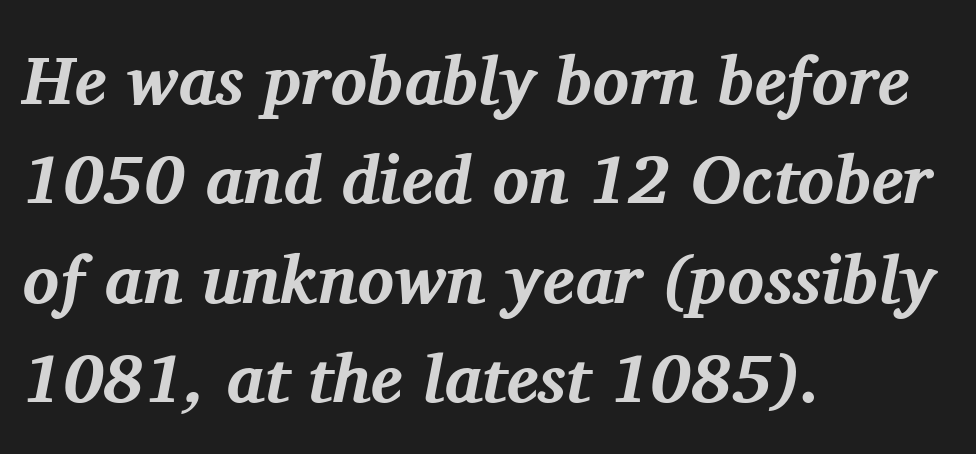
Q: Is the text bold? A: Yes.
Q: Is the text italic (slanted)? A: Yes, it leans right by about 11 degrees.
Q: Is the typeface a serif or a sans-serif typeface? A: Serif.
Q: Is the text underlined? A: No.
Q: How is the paragraph aligned? A: Left-aligned.
Q: Is the spacing between letters normal or unusually wide? A: Normal.
Q: Is the spacing between lines tight, normal or loose? A: Normal.
Q: Width (condensed, normal, or wide)? A: Normal.
Q: Stroke contrast? A: Medium.
Q: x-height? A: Medium.
Q: Monospaced? A: No.
